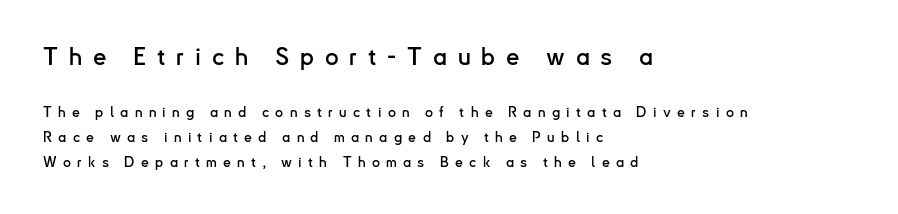
Nobody drew a line under any word here. A typesetter would mark this as roman, not italic. Notice how the passage keeps a crisp vertical edge on the left only. Whoever set this made the first block the dominant, larger element.
